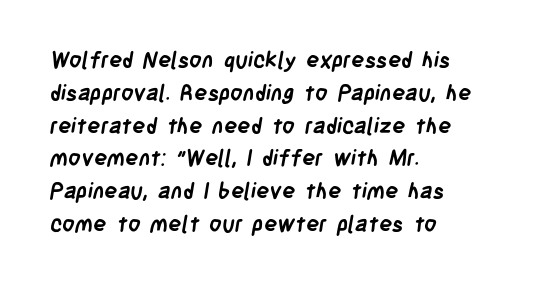
{"bold": "yes", "underline": "no", "align": "left", "line_spacing": "normal", "line_spacing_ratio": 1.49, "letter_spacing": "normal", "letter_spacing_em": 0.0, "glyph_px": 22}
